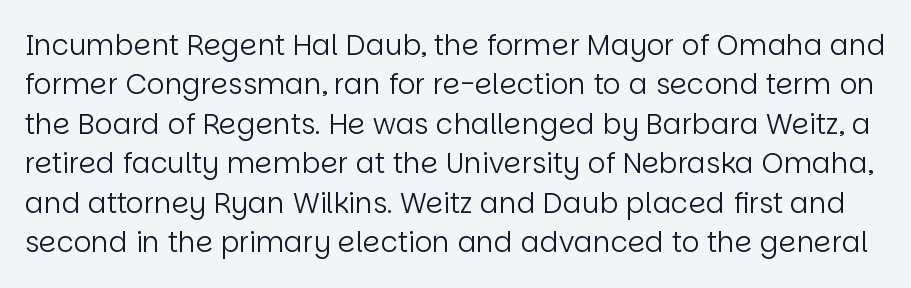
The rendering uses natural spacing where letterforms have individual widths. Does the lettering tilt? It doesn't — this is upright. The letters sit at their default tracking, neither squeezed nor spread. One glance says typical: line gaps are just what's usual. Type without underlining. Ink coverage per letter is moderate at most.
